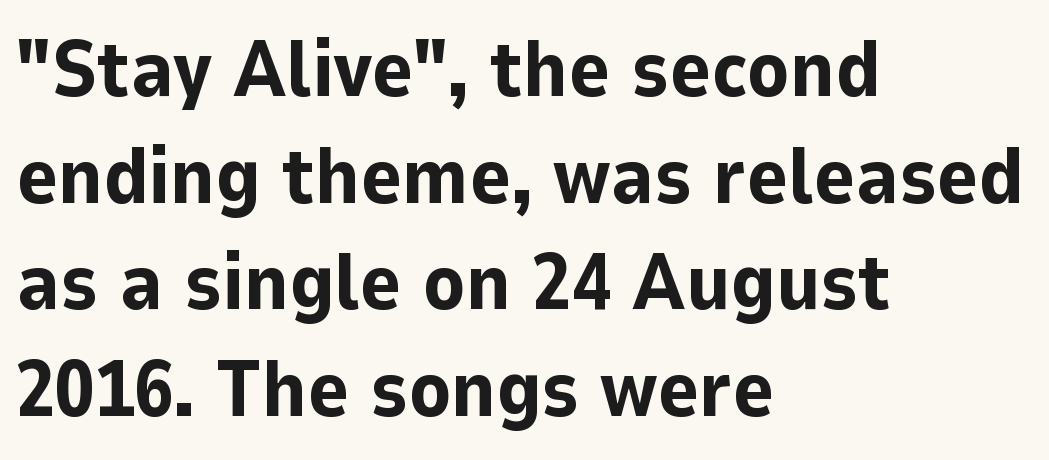
The image shows 79 px bold sans-serif type, upright; set left-aligned, normal line spacing (1.35x), normal letter spacing, not underlined; low stroke contrast and a medium x-height.
